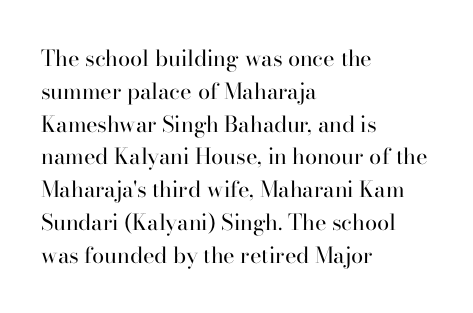
{"italic": "no", "bold": "no", "underline": "no", "align": "left", "line_spacing": "normal", "line_spacing_ratio": 1.49, "letter_spacing": "normal", "letter_spacing_em": 0.0, "glyph_px": 22}
